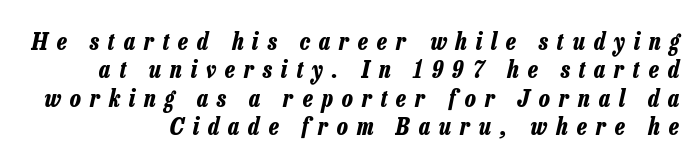
Students, note that the glyphs here are deliberately spaced far apart. The foot of each line stays bare and open. Is the type slanted? Yes — the strokes lean at a clear angle. Set as a true bold cut, around the 700 mark. Each line ends at the same right margin while the left side varies.
